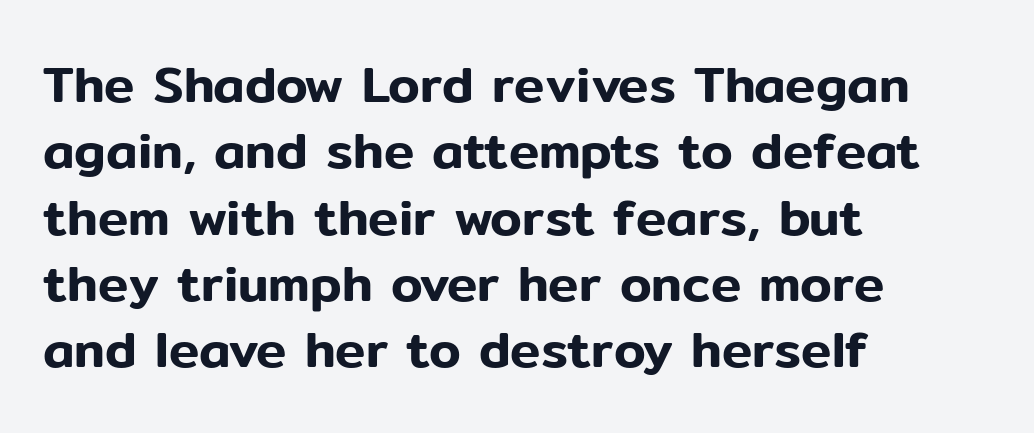
This sample uses an upright cut, with every glyph sitting square on the baseline. Just letters on the line, the space beneath them empty. The rendering uses natural spacing where letterforms have individual widths. Observe the ordinary spacing: letters are neighbours, not strangers. Vertical spacing — default. Each letter's strokes conclude bluntly, with no projecting serifs.
